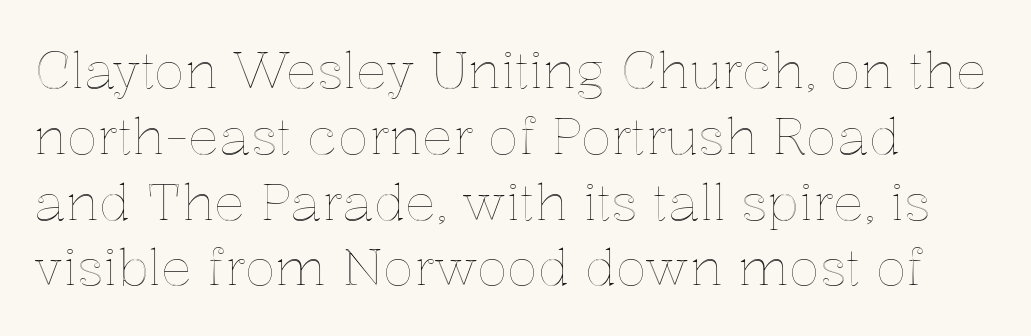
{"italic": "no", "width": "normal", "x_height": "medium", "monospaced": "no", "underline": "no", "align": "left", "line_spacing": "normal", "line_spacing_ratio": 1.29, "letter_spacing": "normal", "letter_spacing_em": 0.0, "glyph_px": 51}
